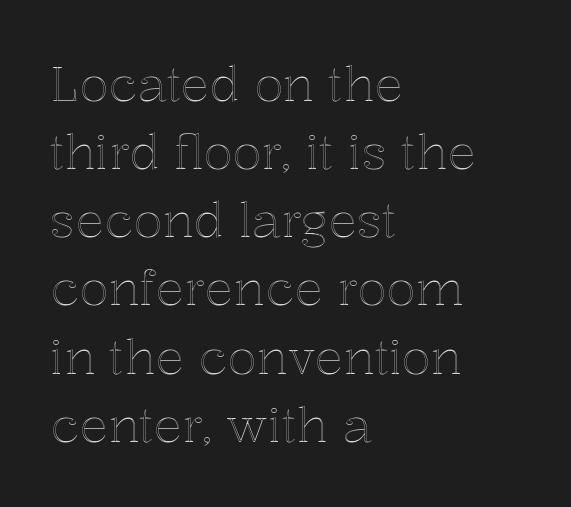
Honestly, the letter spacing is just normal — you wouldn't notice it. This is roman type, the default non-slanted kind. The setting favours the left margin, as ordinary paragraphs usually do. The passage shown is typed in a proportional face where columns would drift.
